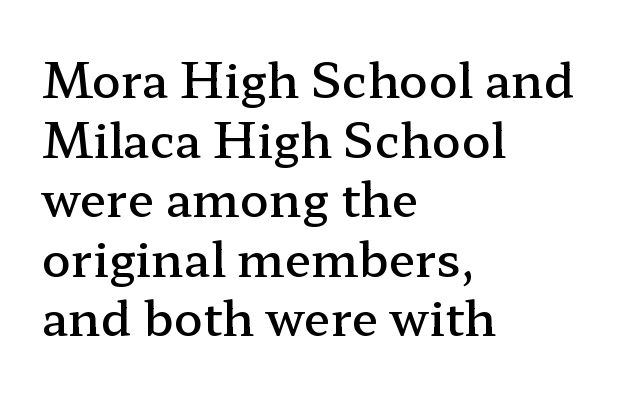
{"serif": "yes", "italic": "no", "bold": "semi", "weight": "semibold", "width": "wide", "stroke_contrast": "low", "x_height": "medium", "monospaced": "no", "underline": "no", "align": "left", "line_spacing_ratio": 1.24, "letter_spacing": "normal", "letter_spacing_em": 0.0, "glyph_px": 48}
